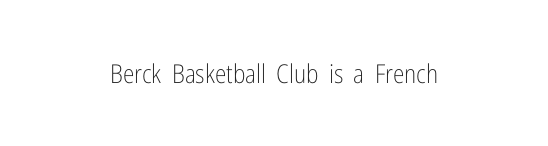
Stems here are at most as thick as an everyday book face. The type sits square on the baseline with zero lean. The rag falls on both sides of this text block equally. The area under the type is left untouched. Look at the tracking — it's just the regular setting, nothing added.
